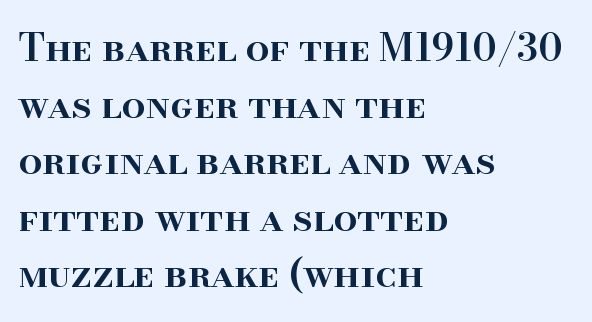
{"serif": "yes", "italic": "no", "bold": "semi", "weight": "semibold", "width": "normal", "stroke_contrast": "high", "x_height": "small", "monospaced": "no", "underline": "no", "align": "left", "line_spacing": "normal", "line_spacing_ratio": 1.49, "letter_spacing": "normal", "letter_spacing_em": 0.0, "glyph_px": 38}
